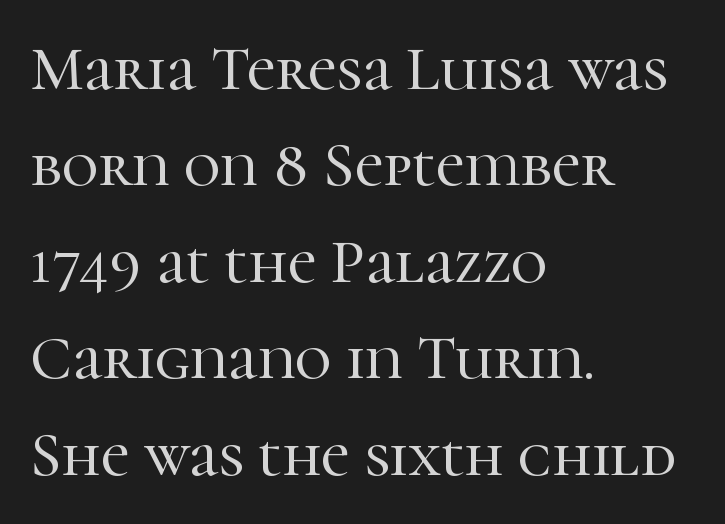
{"serif": "yes", "italic": "no", "width": "normal", "stroke_contrast": "high", "x_height": "medium", "monospaced": "no", "underline": "no", "align": "left", "line_spacing": "normal", "line_spacing_ratio": 1.53, "letter_spacing": "normal", "letter_spacing_em": 0.0, "glyph_px": 63}
